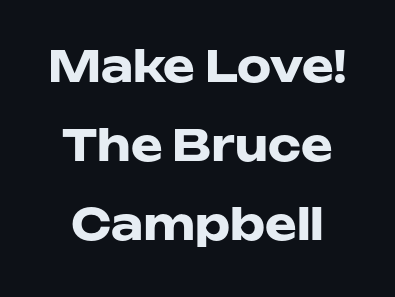
The image shows 43 px heavy, wide sans-serif type, upright; set line spacing 1.84x, normal letter spacing, not underlined; low stroke contrast and a medium x-height.
